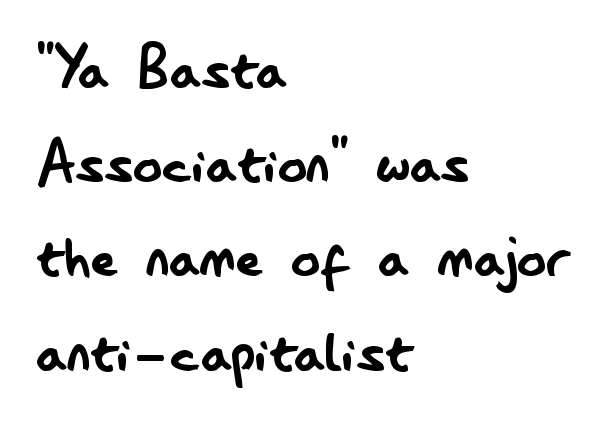
Q: Is the text bold? A: No.
Q: Is the text italic (slanted)? A: No, it is upright.
Q: Is the typeface a serif or a sans-serif typeface? A: Sans-serif.
Q: Is the text underlined? A: No.
Q: How is the paragraph aligned? A: Left-aligned.
Q: Is the spacing between letters normal or unusually wide? A: Normal.
Q: Is the spacing between lines tight, normal or loose? A: Normal.
Q: Width (condensed, normal, or wide)? A: Condensed.
Q: Stroke contrast? A: Low.
Q: x-height? A: Small.
Q: Monospaced? A: No.
